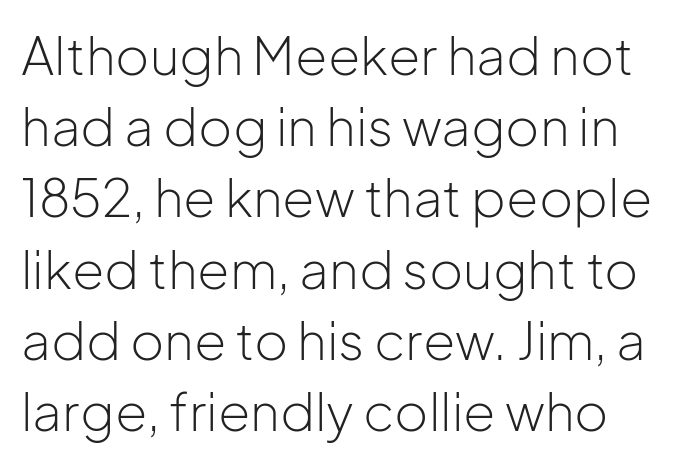
Tall strokes in this sample are plumb rather than angled. Clear beneath every line of the passage. Stems and bowls with no extra thickness — not bold. A typesetter would call this proportional, since set widths differ per character.
